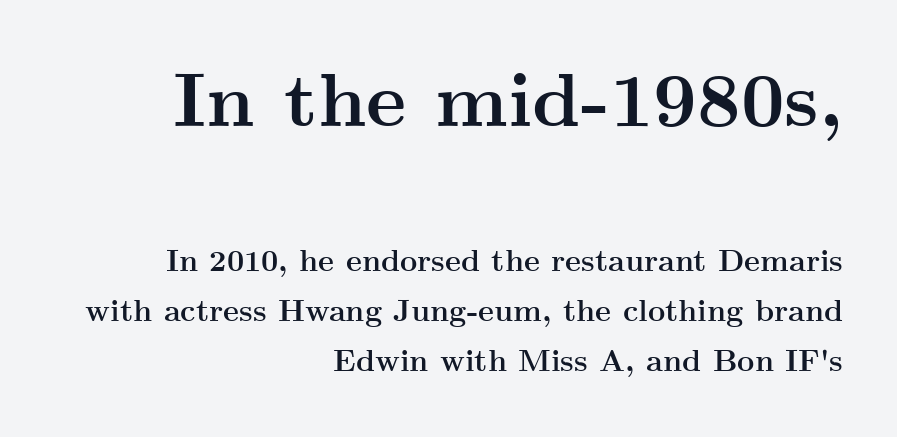
The designer went with a serif here, giving each stem small feet. A typesetter would call this proportional, since set widths differ per character. If you measured baseline to baseline, you'd find a middling distance. The paragraph has a hard right edge and a soft left edge. Is the lower block the larger one? No — the upper block carries the bigger type. This rendering leaves character spacing at its baseline value.
